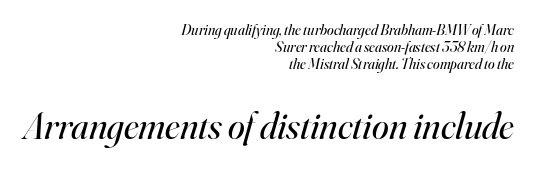
Q: Is the text bold? A: No.
Q: Is the text italic (slanted)? A: Yes, it leans right by about 16 degrees.
Q: Is the typeface a serif or a sans-serif typeface? A: Serif.
Q: Is the text underlined? A: No.
Q: How is the paragraph aligned? A: Right-aligned.
Q: Is the spacing between letters normal or unusually wide? A: Normal.
Q: Is the spacing between lines tight, normal or loose? A: Tight.
Q: Which block of text is set in a larger size, the first (top) or the second (bottom)? A: The second (bottom) one.
Q: Width (condensed, normal, or wide)? A: Normal.
Q: Stroke contrast? A: High.
Q: x-height? A: Small.
Q: Monospaced? A: No.
